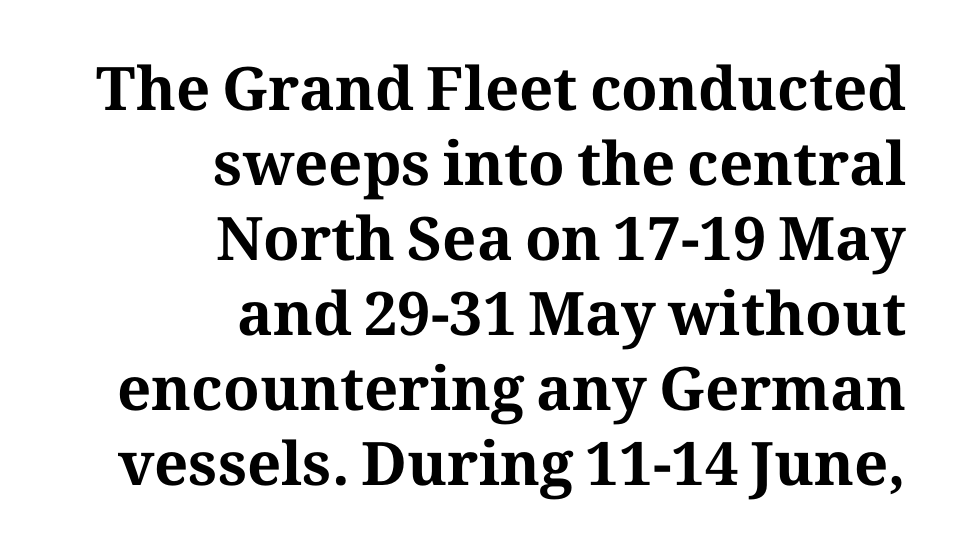
Default kerning and tracking; the words read as compact shapes. When letters stand straight like this, we call the style roman or upright. Plain, unruled lines of type. Here the designer chose a conventional face with non-uniform glyph widths. Typographic density is high because the face is bold. The rows are spaced the way most documents space them.
